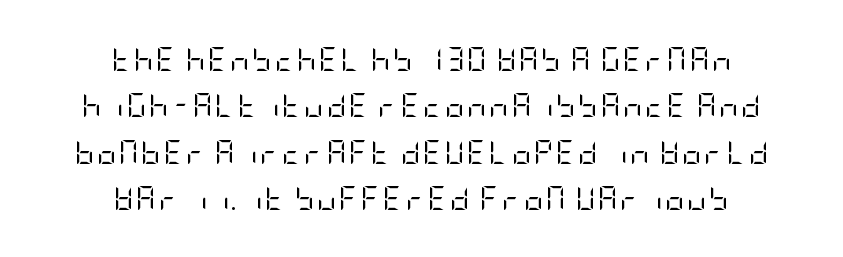
Q: Is the text bold? A: No.
Q: Is the text italic (slanted)? A: No, it is upright.
Q: Is the text underlined? A: No.
Q: How is the paragraph aligned? A: Centered.
Q: Is the spacing between lines tight, normal or loose? A: Loose.
